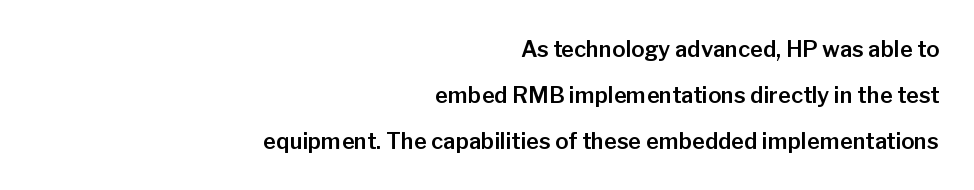
{"italic": "no", "underline": "no", "align": "right", "line_spacing": "loose", "line_spacing_ratio": 2.08, "letter_spacing": "normal", "letter_spacing_em": 0.0, "glyph_px": 22}
